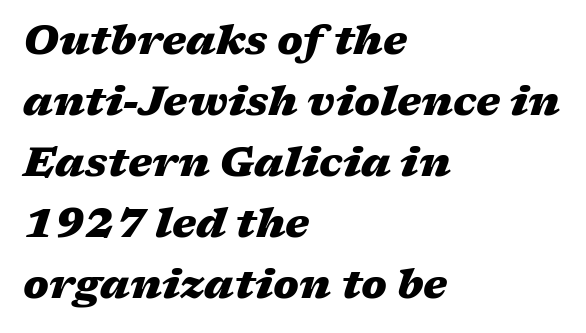
{"italic": "yes", "lean": "right", "slant_degrees": 17, "bold": "yes", "weight": "heavy", "width": "wide", "stroke_contrast": "medium", "x_height": "medium", "monospaced": "no", "underline": "no", "align": "left", "line_spacing": "normal", "line_spacing_ratio": 1.49, "letter_spacing": "normal", "letter_spacing_em": 0.0, "glyph_px": 41}
